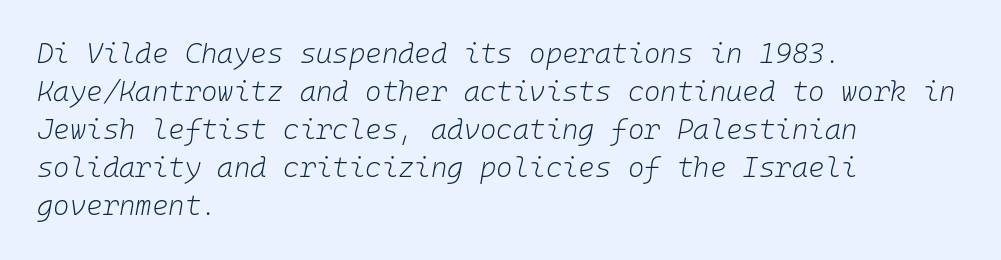
This sample uses plain, unmodified letter spacing. In terms of posture, this sample is oblique. Nobody drew a line under any word here. Summary of vertical rhythm: regular, with standard interline spacing.
